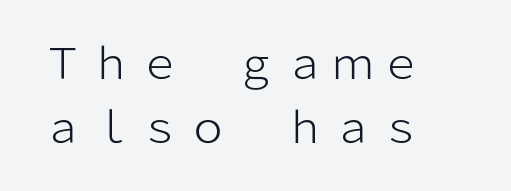
The font's upright variant was chosen for this text. The rendering uses natural spacing where letterforms have individual widths. In CSS terms this would be text-align: left. The font family rendered here belongs to the sans-serif group. The baseline area is clear. Regarding leading, the lines here are spaced in the standard way.
